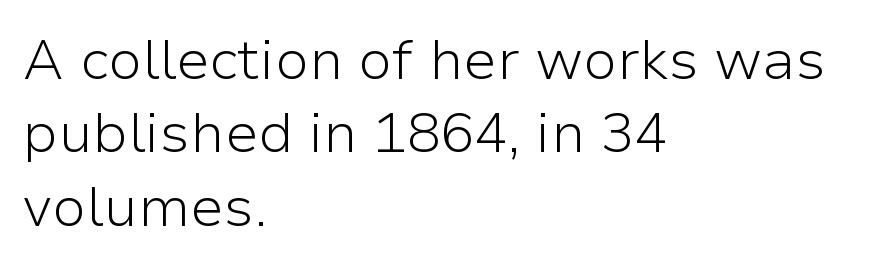
How would I describe the line gaps? Plain and ordinary. A typesetter would call this proportional, since set widths differ per character. Nobody drew a line under any word here. Serif or sans? Sans — the stroke terminals are bare. These lines keep a tight, regular rhythm from letter to letter.
